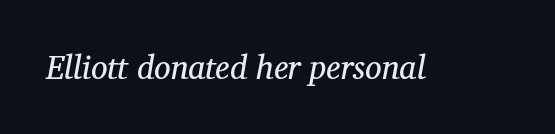
The image shows 33 px regular-weight serif type, italic (leaning right); set normal letter spacing, not underlined; medium stroke contrast and a medium x-height.
